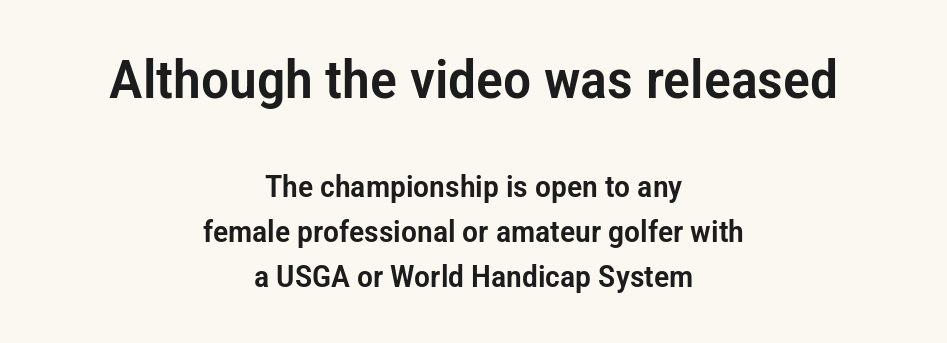
Check under the words: just untouched page. The rendering positions every line midway between the sides. Leading: standard. Check where the strokes stop: nothing finishes them off — pure sans. The passage shown is typed in a proportional face where columns would drift. No italicization has been applied; the sample stays upright.
